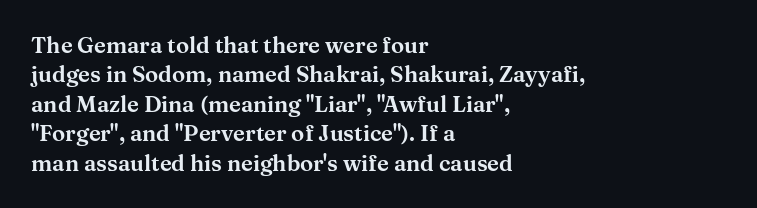
Reading down the block, your eye returns to a fixed left position each line. The type sits square on the baseline with zero lean. The space directly below the letters is spotless. Notice how descenders clear the ascenders below comfortably — that's standard leading. Each word holds together tightly as a unit, with standard inter-letter gaps.
